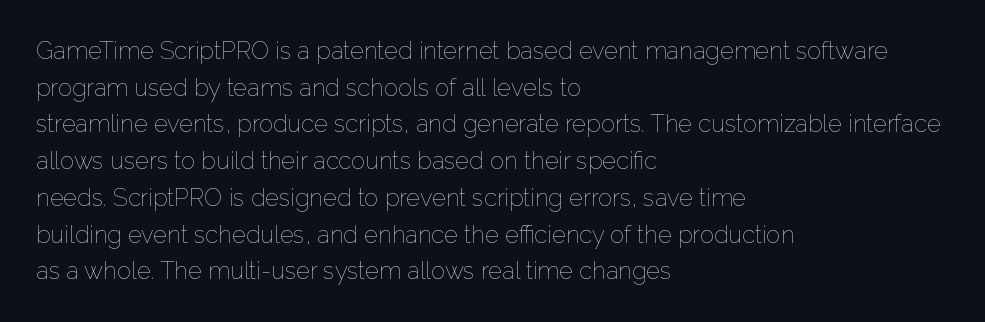
Q: Is the text bold? A: No.
Q: Is the text italic (slanted)? A: No, it is upright.
Q: Is the text underlined? A: No.
Q: How is the paragraph aligned? A: Left-aligned.
Q: Is the spacing between letters normal or unusually wide? A: Normal.
Q: Is the spacing between lines tight, normal or loose? A: Normal.
